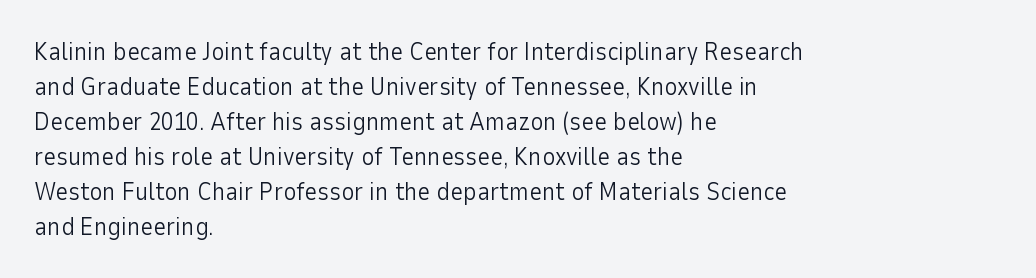
{"italic": "no", "bold": "no", "underline": "no", "align": "left", "line_spacing": "normal", "line_spacing_ratio": 1.4, "letter_spacing": "normal", "letter_spacing_em": 0.0, "glyph_px": 25}
